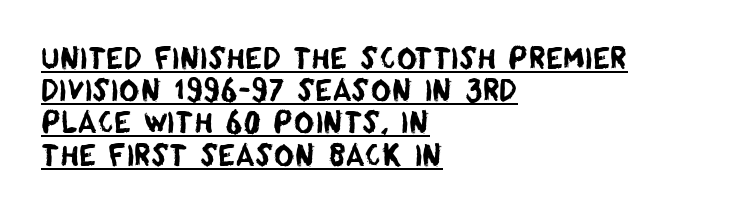
The image shows 28 px sans-serif type; set left-aligned, tight line spacing (1.15x), normal letter spacing, underlined; low stroke contrast and a large x-height.
